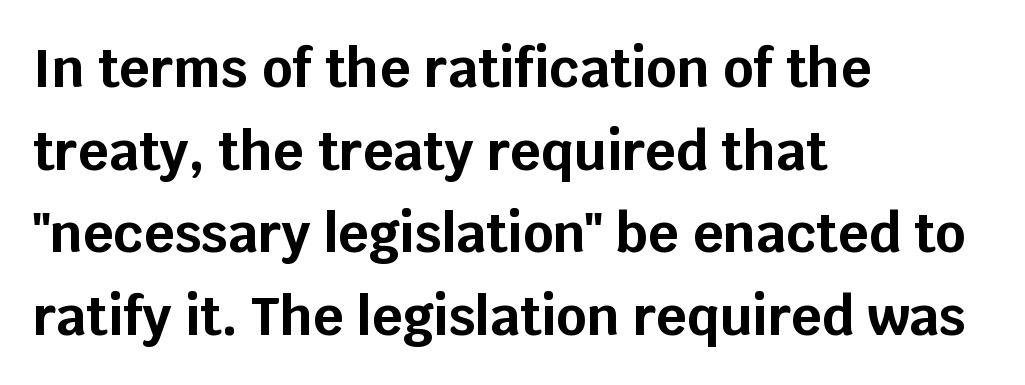
The glyphs have the mass of a bold cut. You can tell from the bare stems that sans-serif type was used. Do the characters align in a grid? No, the font is proportional. Honestly, the row spacing looks completely unremarkable. Inter-character spacing is left at the font's built-in metrics. Reading down the block, your eye returns to a fixed left position each line.
